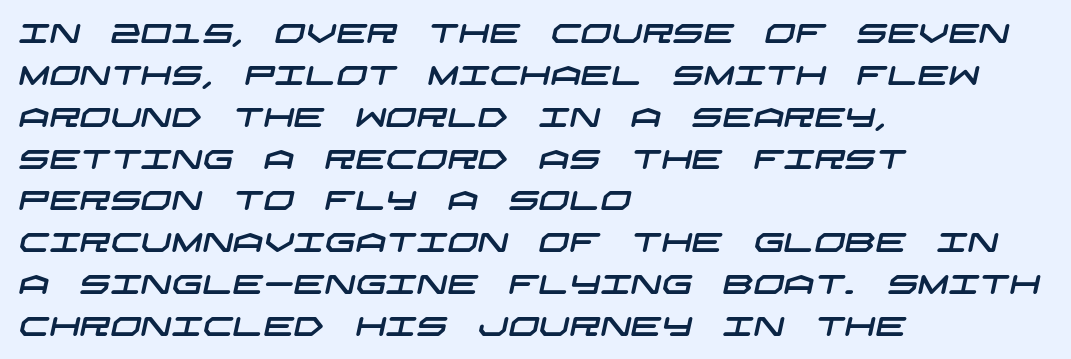
The image shows 27 px text type; set left-aligned, normal line spacing (1.55x), normal letter spacing, not underlined.
